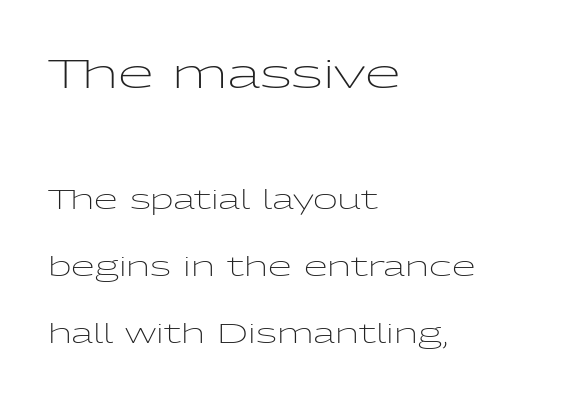
The image shows 41 px light, wide sans-serif type, upright; set left-aligned, loose line spacing (2.48x), normal letter spacing, not underlined; the first (top) block is 1.52x larger; low stroke contrast and a medium x-height.
